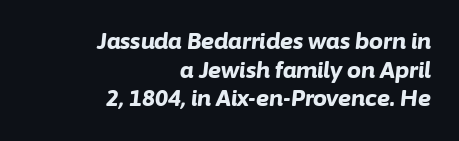
Q: Is the text bold? A: Yes.
Q: Is the text italic (slanted)? A: Yes, it leans right by about 6 degrees.
Q: Is the text underlined? A: No.
Q: How is the paragraph aligned? A: Right-aligned.
Q: Is the spacing between letters normal or unusually wide? A: Normal.
Q: Is the spacing between lines tight, normal or loose? A: Normal.
